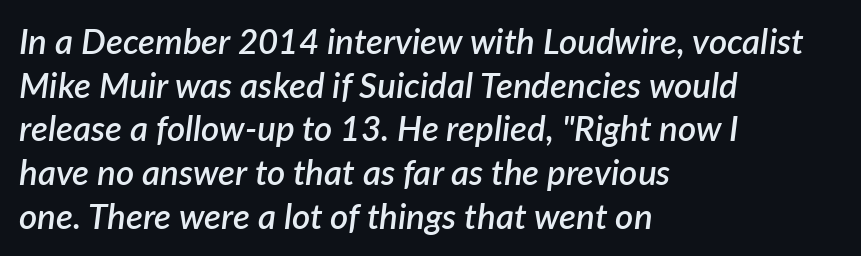
{"italic": "yes", "lean": "right", "slant_degrees": 7, "bold": "semi", "weight": "semibold", "width": "normal", "stroke_contrast": "low", "x_height": "medium", "monospaced": "no", "underline": "no", "align": "left", "line_spacing": "normal", "line_spacing_ratio": 1.25, "letter_spacing": "normal", "letter_spacing_em": 0.0, "glyph_px": 35}
